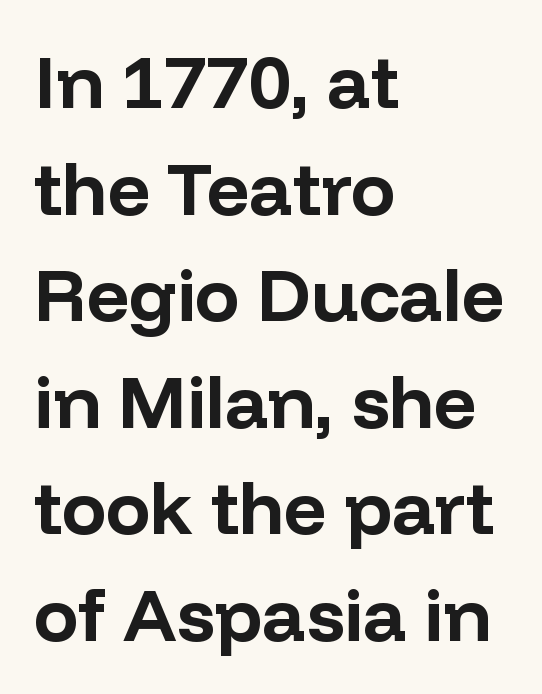
Q: Is the text bold? A: Yes.
Q: Is the text italic (slanted)? A: No, it is upright.
Q: Is the typeface a serif or a sans-serif typeface? A: Sans-serif.
Q: Is the text underlined? A: No.
Q: How is the paragraph aligned? A: Left-aligned.
Q: Is the spacing between letters normal or unusually wide? A: Normal.
Q: Is the spacing between lines tight, normal or loose? A: Normal.
Q: Width (condensed, normal, or wide)? A: Normal.
Q: Stroke contrast? A: Low.
Q: x-height? A: Medium.
Q: Monospaced? A: No.
